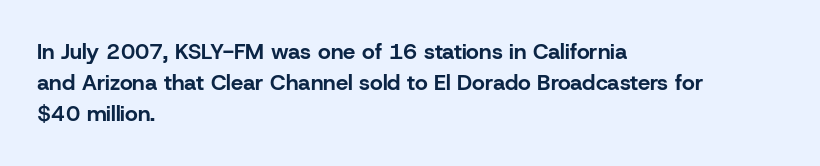
Ordinary non-slanted type is in use. The space between consecutive lines is moderate. The strokes are fattened all the way to bold. No extra tracking has been applied to these lines. Quick note: underline off. The typesetter chose a ragged-right arrangement here.
